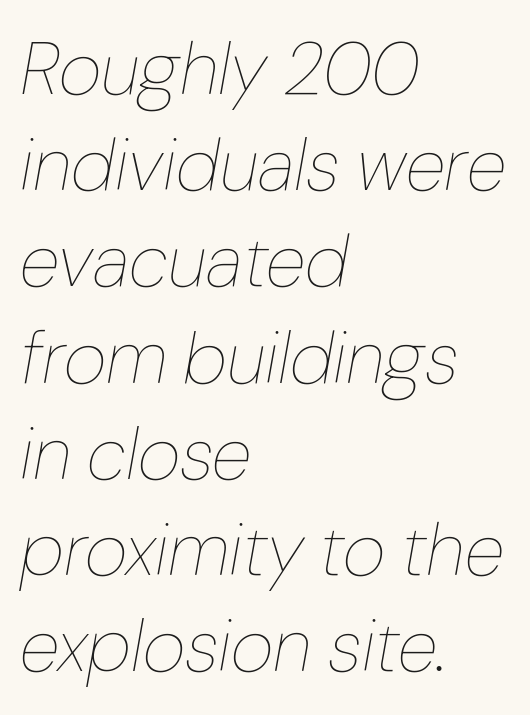
Q: Is the text bold? A: No.
Q: Is the text italic (slanted)? A: Yes, it leans right by about 10 degrees.
Q: Is the text underlined? A: No.
Q: How is the paragraph aligned? A: Left-aligned.
Q: Is the spacing between letters normal or unusually wide? A: Normal.
Q: Is the spacing between lines tight, normal or loose? A: Normal.
Q: Width (condensed, normal, or wide)? A: Normal.
Q: Stroke contrast? A: Low.
Q: x-height? A: Medium.
Q: Monospaced? A: No.
